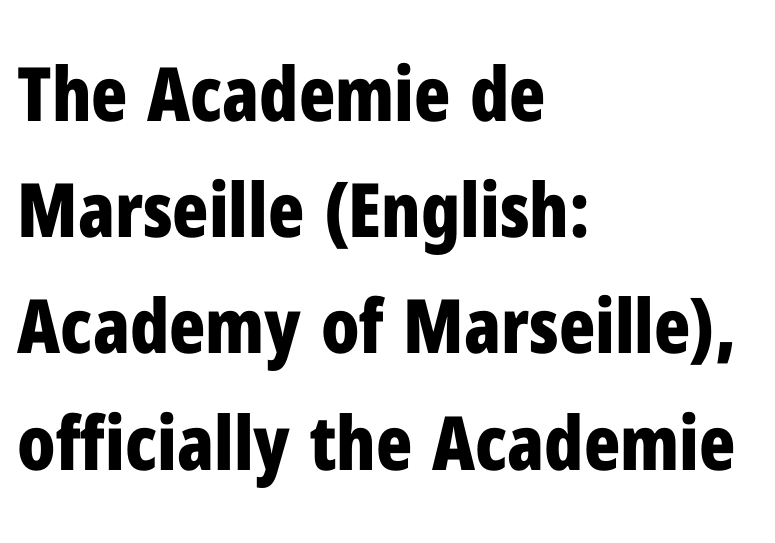
Is there any slant? The stems are plumb. The text was rendered using a sans face with plain stroke endings. The vertical gap from one line to the next is medium. You'd pick this weight for a headline — it's a proper bold. Beneath every word, the page is bare.
